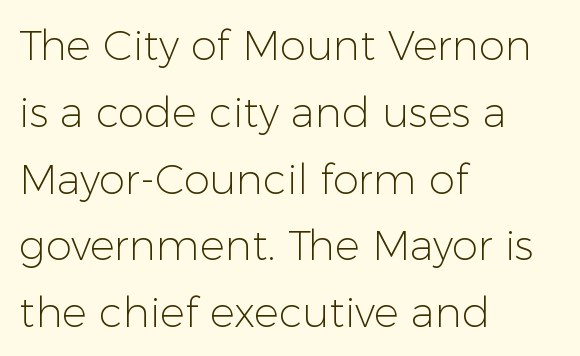
Q: Is the text bold? A: No.
Q: Is the text italic (slanted)? A: No, it is upright.
Q: Is the typeface a serif or a sans-serif typeface? A: Sans-serif.
Q: Is the text underlined? A: No.
Q: How is the paragraph aligned? A: Left-aligned.
Q: Is the spacing between letters normal or unusually wide? A: Normal.
Q: Is the spacing between lines tight, normal or loose? A: Normal.
Q: Width (condensed, normal, or wide)? A: Normal.
Q: Stroke contrast? A: Low.
Q: x-height? A: Medium.
Q: Monospaced? A: No.
